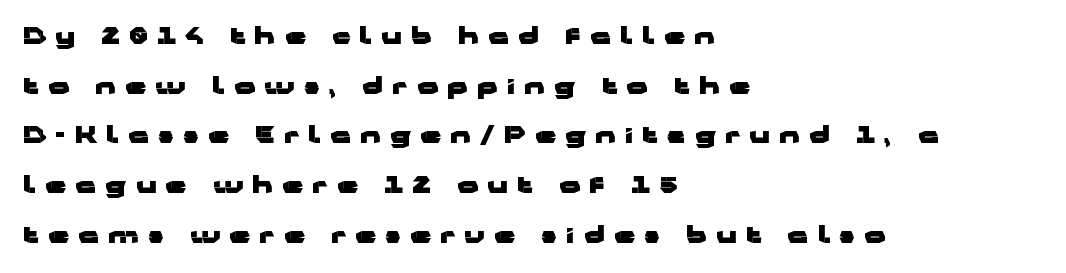
Weight: bold. All the whitespace from short lines collects on the right. Letter spacing: wide. The font's upright variant was chosen for this text. How would I describe the line gaps? Wide and relaxed. Honestly, there is no underline to notice here at all.
